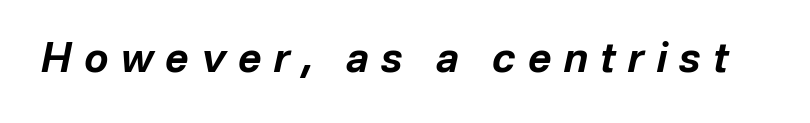
{"italic": "yes", "lean": "right", "slant_degrees": 12, "bold": "yes", "weight": "bold", "width": "normal", "stroke_contrast": "low", "x_height": "medium", "monospaced": "no", "underline": "no", "letter_spacing": "wide", "letter_spacing_em": 0.31, "glyph_px": 40}
